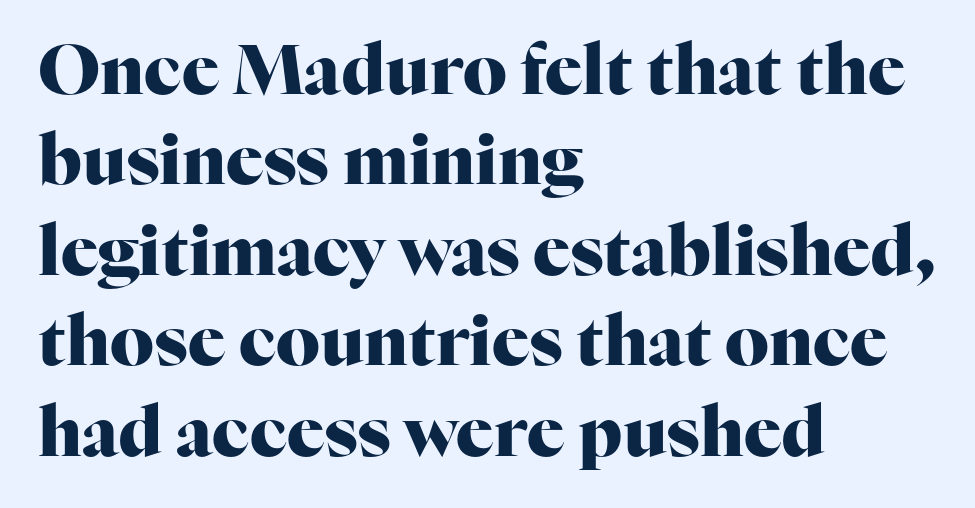
This sample uses a serif face. These lines are set flush left with a ragged right edge. Interline gaps are of average width in this sample. The line texture is even and compact thanks to regular tracking. Unmarked baselines from the first word to the last.
